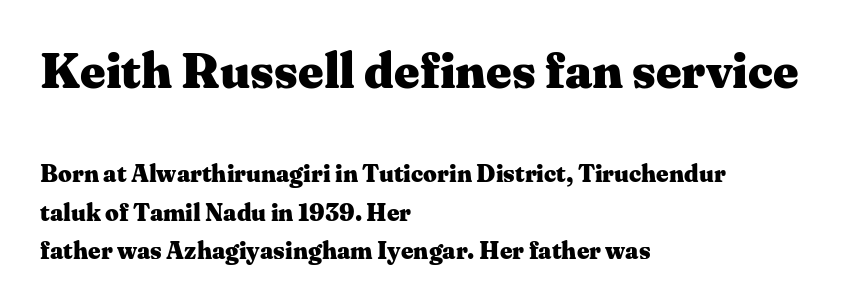
Q: Is the text bold? A: Yes.
Q: Is the text italic (slanted)? A: No, it is upright.
Q: Is the typeface a serif or a sans-serif typeface? A: Serif.
Q: Is the text underlined? A: No.
Q: How is the paragraph aligned? A: Left-aligned.
Q: Is the spacing between letters normal or unusually wide? A: Normal.
Q: Is the spacing between lines tight, normal or loose? A: Normal.
Q: Which block of text is set in a larger size, the first (top) or the second (bottom)? A: The first (top) one.
Q: Width (condensed, normal, or wide)? A: Wide.
Q: Stroke contrast? A: Medium.
Q: x-height? A: Medium.
Q: Monospaced? A: No.
